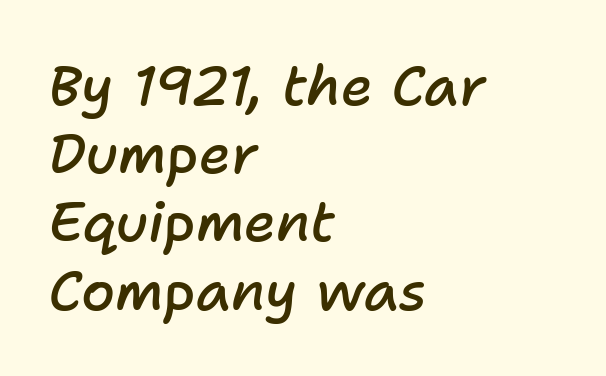
Q: Is the text bold? A: Semi-bold.
Q: Is the text italic (slanted)? A: Yes, it leans right by about 11 degrees.
Q: Is the text underlined? A: No.
Q: How is the paragraph aligned? A: Left-aligned.
Q: Is the spacing between letters normal or unusually wide? A: Normal.
Q: Width (condensed, normal, or wide)? A: Normal.
Q: Stroke contrast? A: Low.
Q: x-height? A: Medium.
Q: Monospaced? A: No.
